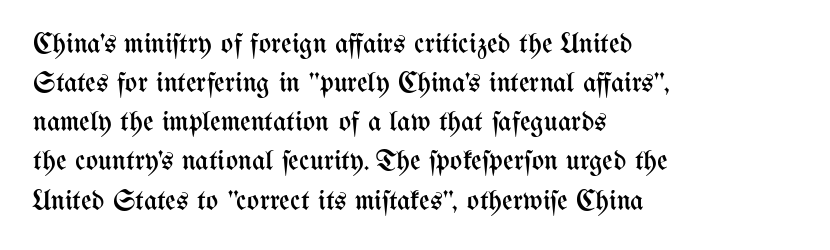
Q: Is the text bold? A: No.
Q: Is the text italic (slanted)? A: No, it is upright.
Q: Is the text underlined? A: No.
Q: How is the paragraph aligned? A: Left-aligned.
Q: Is the spacing between letters normal or unusually wide? A: Normal.
Q: Is the spacing between lines tight, normal or loose? A: Normal.
Q: Width (condensed, normal, or wide)? A: Condensed.
Q: Stroke contrast? A: Medium.
Q: x-height? A: Medium.
Q: Monospaced? A: No.
